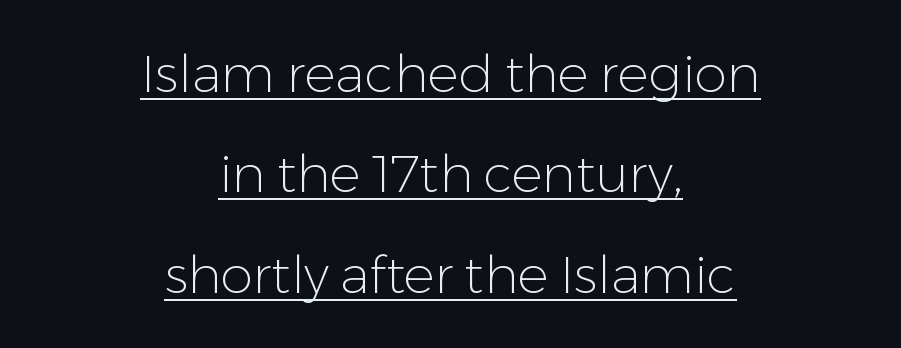
The image shows 52 px light sans-serif type, upright; set centered, loose line spacing (1.93x), normal letter spacing, underlined; low stroke contrast and a medium x-height.
